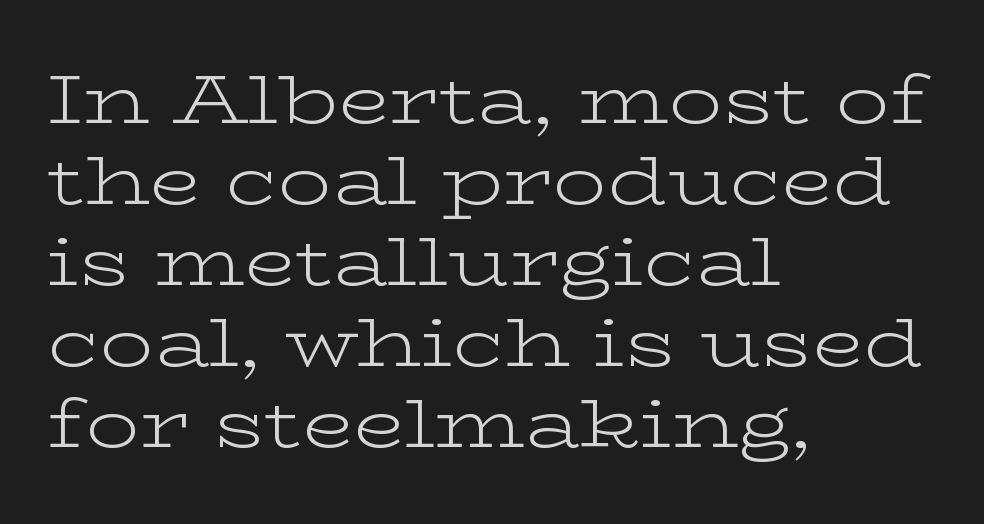
Q: Is the text bold? A: No.
Q: Is the text italic (slanted)? A: No, it is upright.
Q: Is the typeface a serif or a sans-serif typeface? A: Serif.
Q: Is the text underlined? A: No.
Q: How is the paragraph aligned? A: Left-aligned.
Q: Is the spacing between letters normal or unusually wide? A: Normal.
Q: Width (condensed, normal, or wide)? A: Wide.
Q: Stroke contrast? A: Low.
Q: x-height? A: Medium.
Q: Monospaced? A: No.
